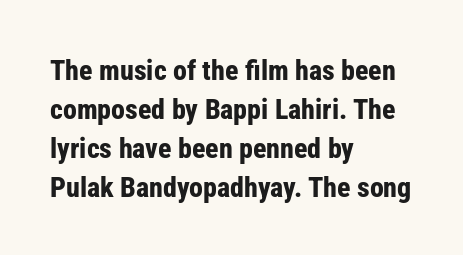
{"serif": "no", "italic": "no", "bold": "yes", "weight": "bold", "width": "condensed", "stroke_contrast": "low", "x_height": "medium", "monospaced": "no", "underline": "no", "align": "left", "line_spacing": "normal", "line_spacing_ratio": 1.39, "letter_spacing": "normal", "letter_spacing_em": 0.0, "glyph_px": 28}
